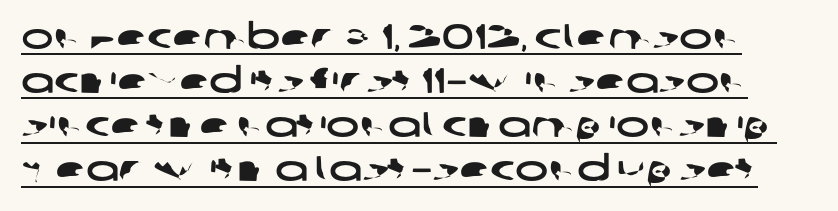
Letter spacing: default. Horizontal bands of white between lines are of average thickness. The letters advance in unequal steps, a hallmark of proportional type. Font category for this specimen: sans-serif. The typesetter has applied underlining to the passage shown.
